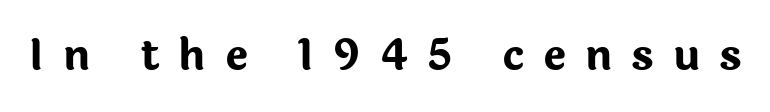
The image shows 43 px bold sans-serif type, upright; set unusually wide letter spacing (+0.44 em), not underlined; low stroke contrast and a medium x-height.
